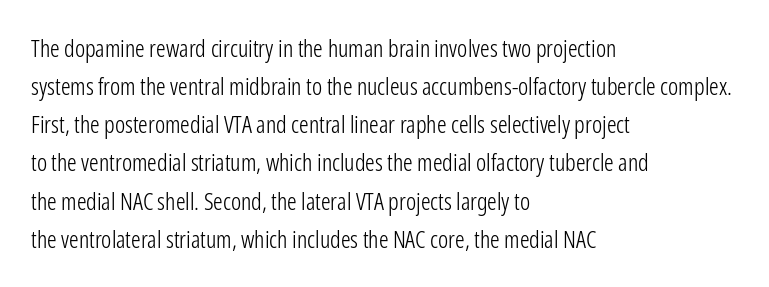
{"italic": "no", "bold": "no", "underline": "no", "align": "left", "line_spacing": "normal", "line_spacing_ratio": 1.59, "letter_spacing": "normal", "letter_spacing_em": 0.0, "glyph_px": 24}
